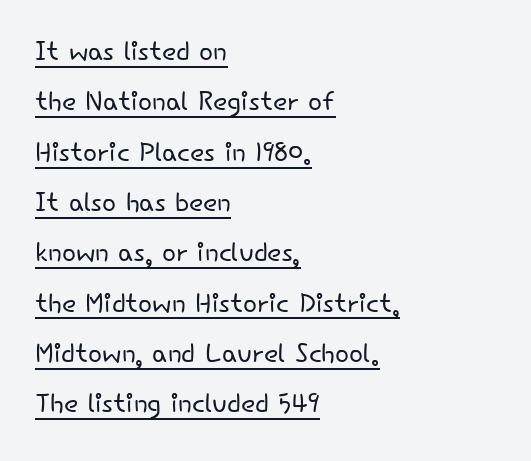
The image shows 37 px light sans-serif type, upright; set left-aligned, normal line spacing (1.36x), normal letter spacing, underlined; low stroke contrast and a small x-height.
